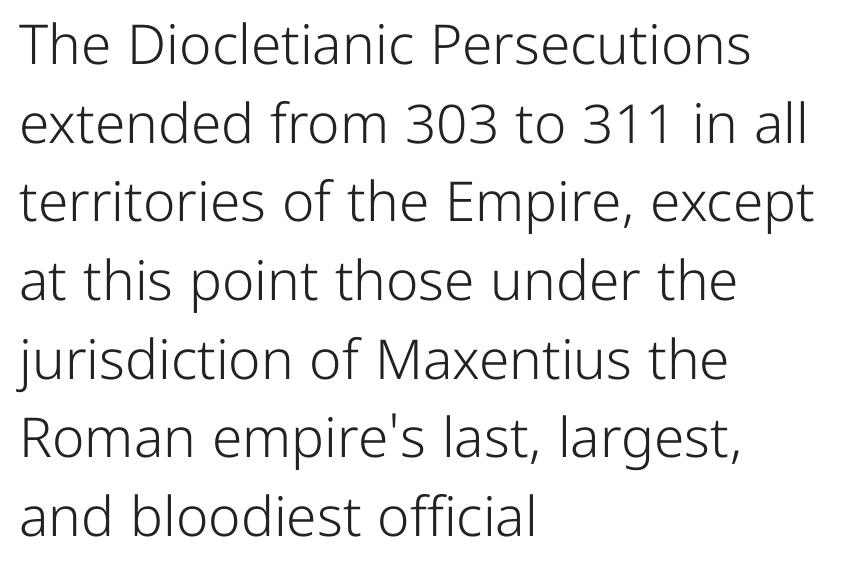
The image shows 55 px light sans-serif type, upright; set left-aligned, normal line spacing (1.43x), normal letter spacing, not underlined; low stroke contrast and a medium x-height.
